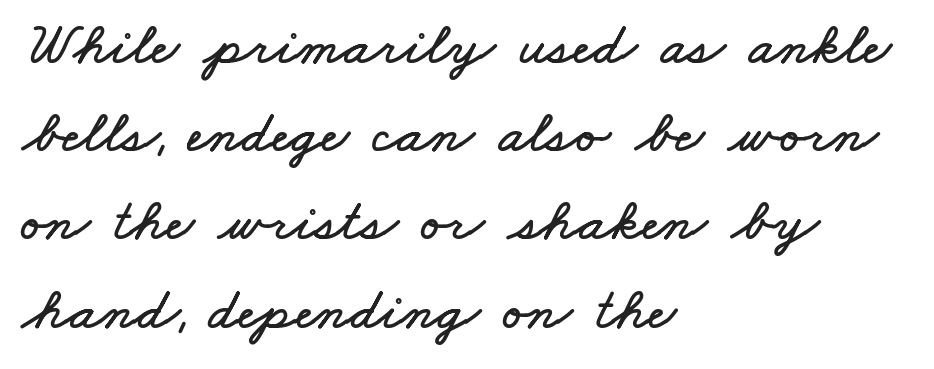
The type is set solid horizontally, with unmodified tracking. Is there much room between lines? A standard amount, neither cramped nor airy. Clear beneath every line of the passage. Does the copy run flush right? No — it runs flush left. Is this a fixed-width face? No — the glyphs have proportional, varying widths.
